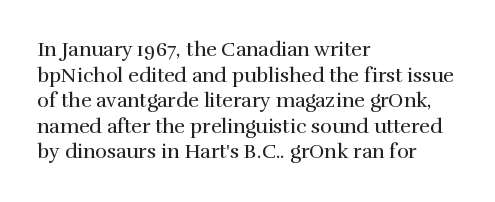
The weight would be labelled regular, book, light, or lighter still. Tall strokes in this sample are plumb rather than angled. These lines stack with their left ends in a neat column. Unmarked baselines from the first word to the last. Regular leading. A typesetter would call this zero additional tracking.
